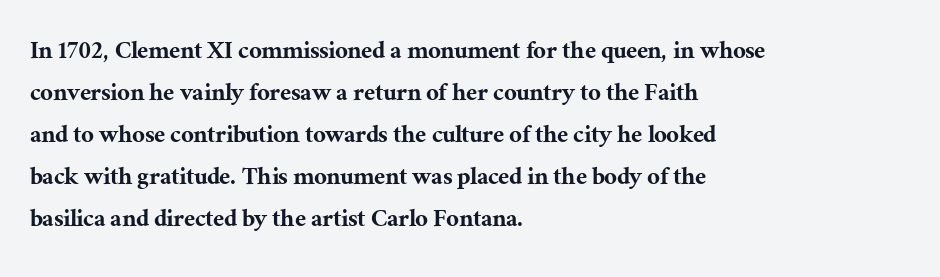
Leftover space on each line is placed entirely after the last word. Observe the ordinary spacing: letters are neighbours, not strangers. The rendering uses natural spacing where letterforms have individual widths. The specimen omits any rule beneath the text block's lines.
